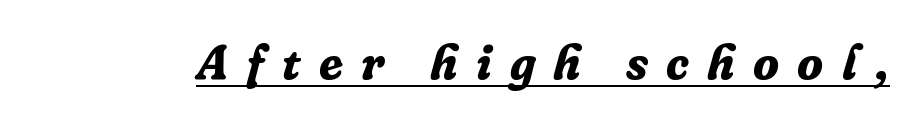
Q: Is the text bold? A: Yes.
Q: Is the text italic (slanted)? A: Yes, it leans right by about 16 degrees.
Q: Is the typeface a serif or a sans-serif typeface? A: Serif.
Q: Is the text underlined? A: Yes.
Q: Is the spacing between letters normal or unusually wide? A: Unusually wide.
Q: Width (condensed, normal, or wide)? A: Normal.
Q: Stroke contrast? A: Low.
Q: x-height? A: Medium.
Q: Monospaced? A: No.
